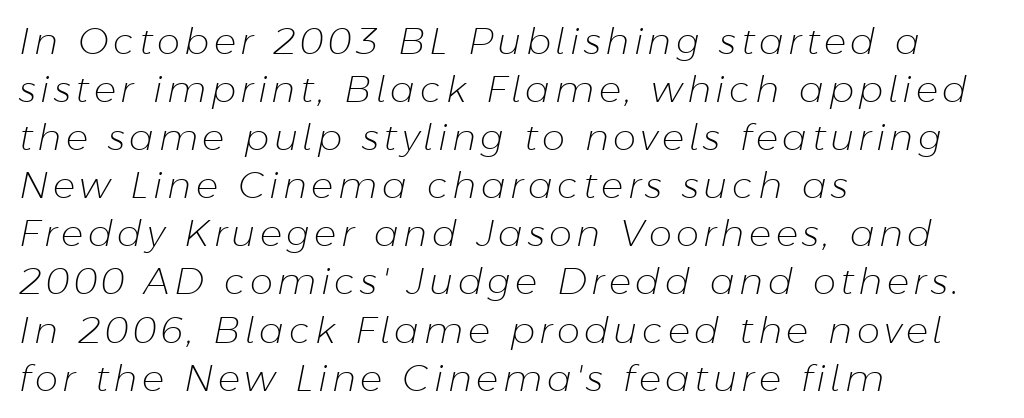
Nobody drew a line under any word here. A typesetter would call this leading conventional body-copy spacing. Proportional: the letters do not fall into vertical columns. The strokes carry an ordinary text weight at most. The paragraph has a hard left edge and a soft right edge. Italic: yes, the glyphs are oblique.
